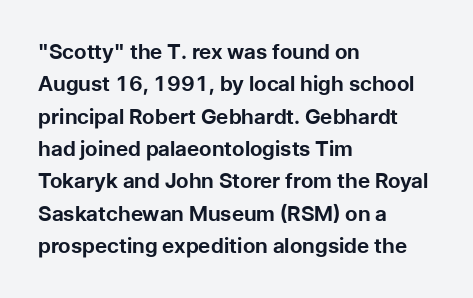
{"italic": "no", "bold": "yes", "underline": "no", "align": "left", "line_spacing": "normal", "line_spacing_ratio": 1.54, "letter_spacing": "normal", "letter_spacing_em": 0.0, "glyph_px": 21}
